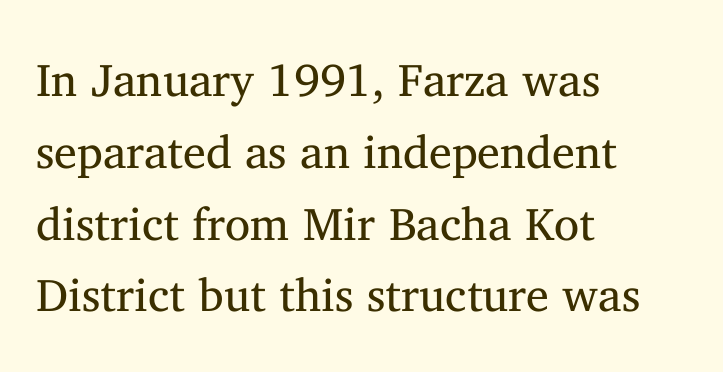
Q: Is the text bold? A: No.
Q: Is the text italic (slanted)? A: No, it is upright.
Q: Is the typeface a serif or a sans-serif typeface? A: Serif.
Q: Is the text underlined? A: No.
Q: How is the paragraph aligned? A: Left-aligned.
Q: Is the spacing between letters normal or unusually wide? A: Normal.
Q: Is the spacing between lines tight, normal or loose? A: Normal.
Q: Width (condensed, normal, or wide)? A: Normal.
Q: Stroke contrast? A: Medium.
Q: x-height? A: Medium.
Q: Monospaced? A: No.
